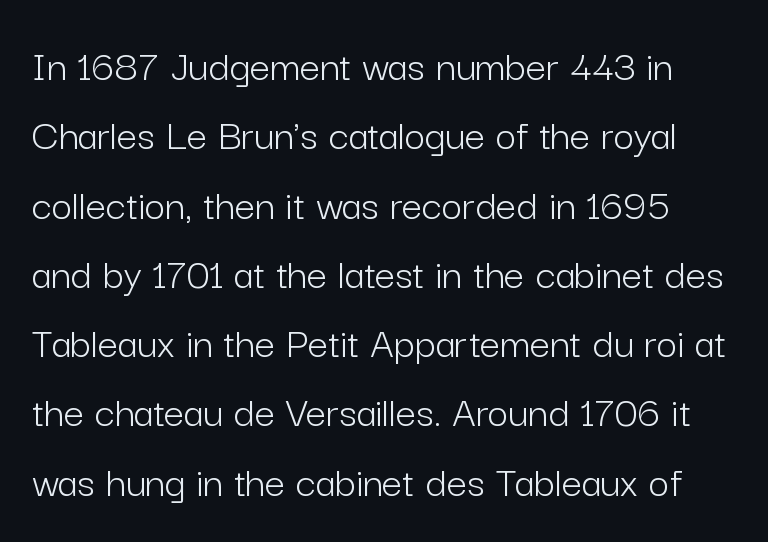
Q: Is the text bold? A: No.
Q: Is the text italic (slanted)? A: No, it is upright.
Q: Is the typeface a serif or a sans-serif typeface? A: Sans-serif.
Q: Is the text underlined? A: No.
Q: Is the spacing between letters normal or unusually wide? A: Normal.
Q: Is the spacing between lines tight, normal or loose? A: Normal.
Q: Width (condensed, normal, or wide)? A: Normal.
Q: Stroke contrast? A: Low.
Q: x-height? A: Medium.
Q: Monospaced? A: No.
